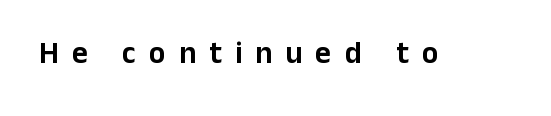
Quick note: underline off. Regarding serifs, this sample does without them. Every stem runs plumb, perpendicular to the baseline. The letters advance in unequal steps, a hallmark of proportional type.
